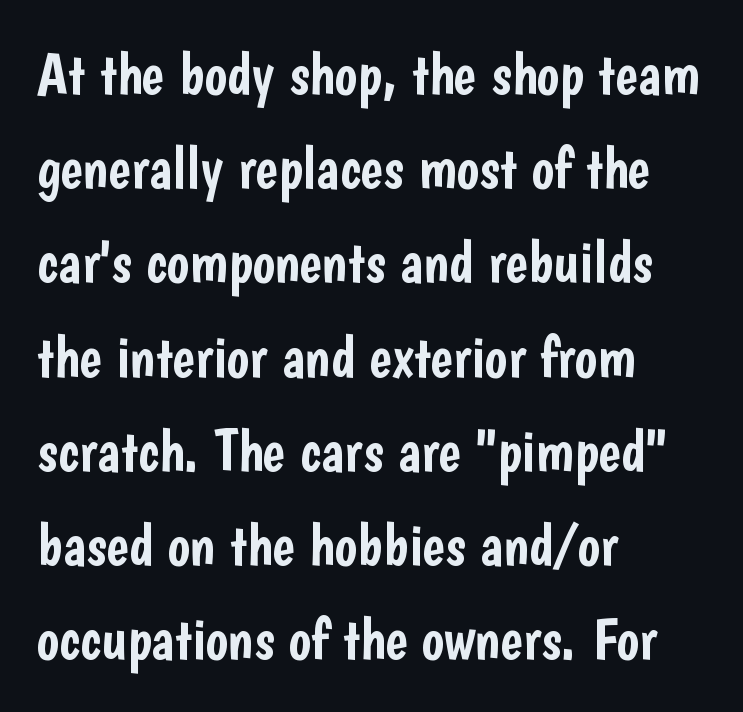
{"serif": "no", "italic": "no", "width": "condensed", "stroke_contrast": "low", "x_height": "medium", "monospaced": "no", "underline": "no", "align": "left", "line_spacing": "normal", "line_spacing_ratio": 1.57, "letter_spacing": "normal", "letter_spacing_em": 0.0, "glyph_px": 60}
